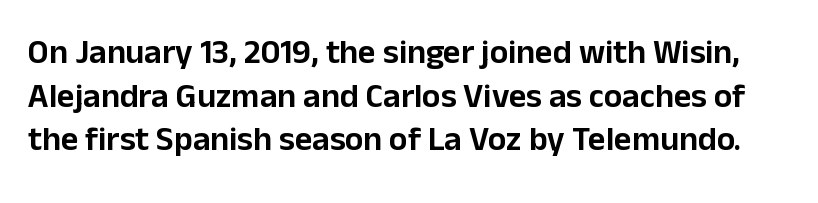
This rendering features lettering with no underline. Short note: letters normally spaced. Posture: vertical. Serif or sans? Sans — the stroke terminals are bare. The rendering uses natural spacing where letterforms have individual widths. Regular leading.
